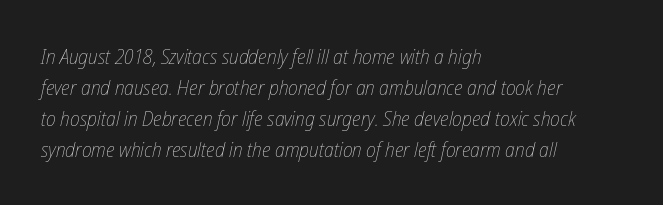
The image shows 21 px text type, italic (leaning right); set left-aligned, normal line spacing (1.47x), normal letter spacing, not underlined.
